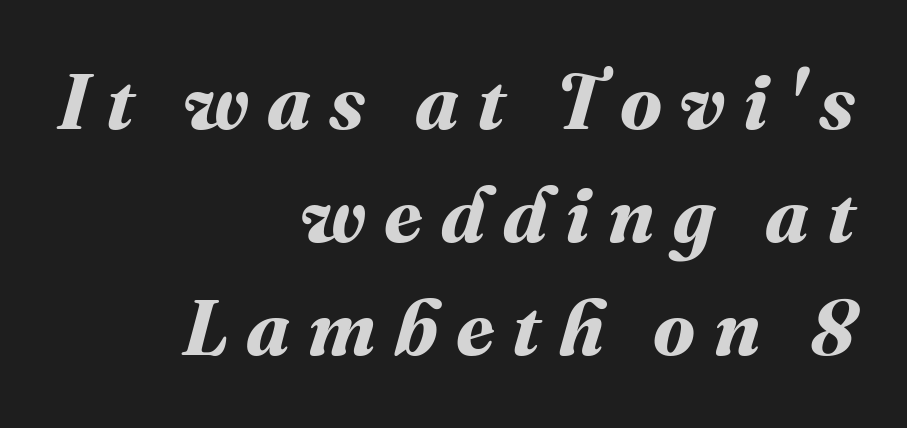
How are the letters spaced? Widely, with obvious added tracking. If you drew a ruler down the right edge, every line would touch it. Here the designer chose a conventional face with non-uniform glyph widths. The strip under each line holds only bare page. Thick stems and heavy bowls — unmistakably bold.
